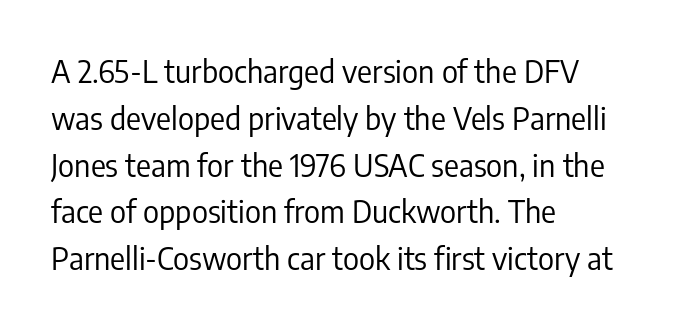
{"serif": "no", "italic": "no", "bold": "no", "weight": "regular", "width": "condensed", "stroke_contrast": "low", "x_height": "medium", "monospaced": "no", "underline": "no", "align": "left", "line_spacing": "normal", "line_spacing_ratio": 1.51, "letter_spacing": "normal", "letter_spacing_em": 0.0, "glyph_px": 31}
